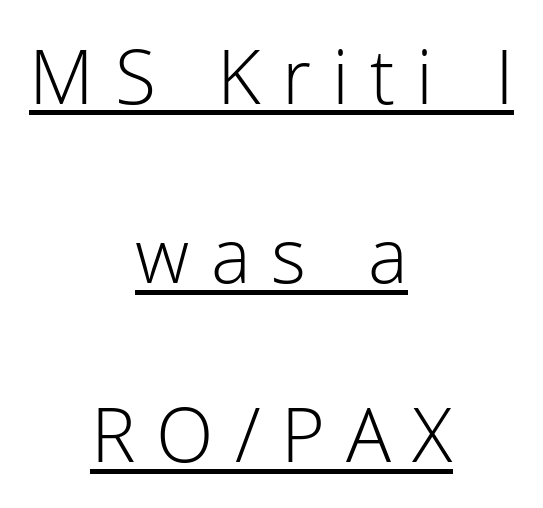
{"serif": "no", "italic": "no", "bold": "no", "weight": "light", "width": "normal", "stroke_contrast": "low", "x_height": "medium", "monospaced": "no", "underline": "yes", "align": "center", "line_spacing": "loose", "line_spacing_ratio": 2.39, "letter_spacing": "wide", "letter_spacing_em": 0.28, "glyph_px": 75}
